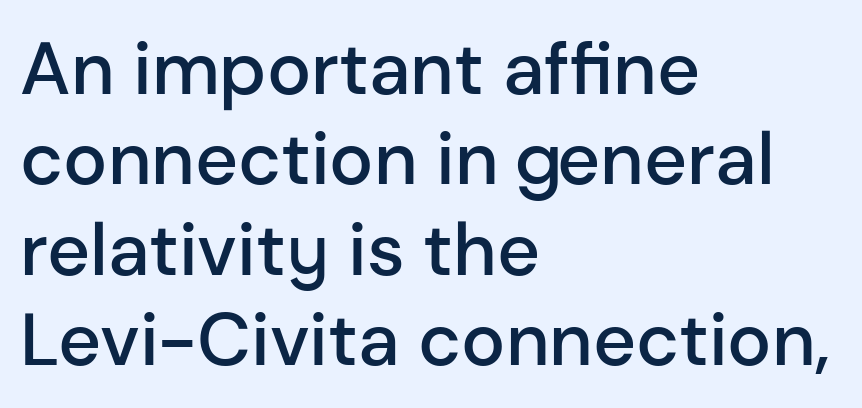
Is the letter spacing exaggerated? No — it looks like the ordinary default. Type without underlining. Rendered with straight, roman letterforms. Line beginnings align vertically; line endings do not. You could not count columns in this text — the font is proportionally spaced.
